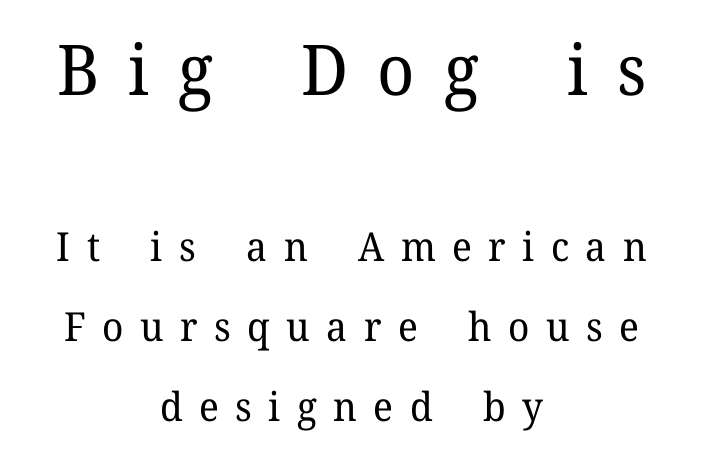
Q: Is the text bold? A: No.
Q: Is the text italic (slanted)? A: No, it is upright.
Q: Is the typeface a serif or a sans-serif typeface? A: Serif.
Q: Is the text underlined? A: No.
Q: How is the paragraph aligned? A: Centered.
Q: Is the spacing between letters normal or unusually wide? A: Unusually wide.
Q: Is the spacing between lines tight, normal or loose? A: Loose.
Q: Which block of text is set in a larger size, the first (top) or the second (bottom)? A: The first (top) one.
Q: Width (condensed, normal, or wide)? A: Normal.
Q: Stroke contrast? A: Low.
Q: x-height? A: Medium.
Q: Monospaced? A: No.
